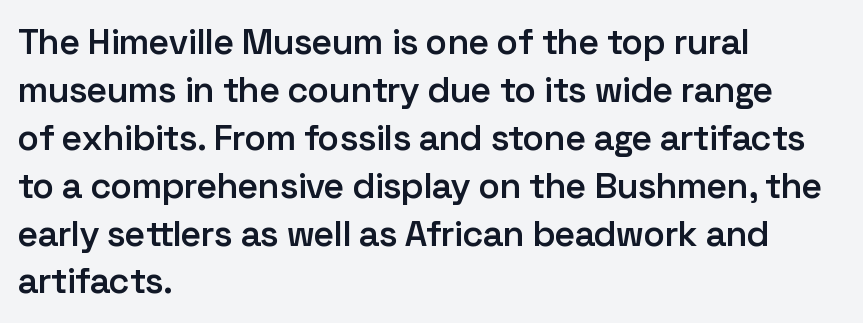
Q: Is the text bold? A: Semi-bold.
Q: Is the text italic (slanted)? A: No, it is upright.
Q: Is the typeface a serif or a sans-serif typeface? A: Sans-serif.
Q: Is the text underlined? A: No.
Q: How is the paragraph aligned? A: Left-aligned.
Q: Is the spacing between letters normal or unusually wide? A: Normal.
Q: Is the spacing between lines tight, normal or loose? A: Normal.
Q: Width (condensed, normal, or wide)? A: Normal.
Q: Stroke contrast? A: Low.
Q: x-height? A: Medium.
Q: Monospaced? A: No.
